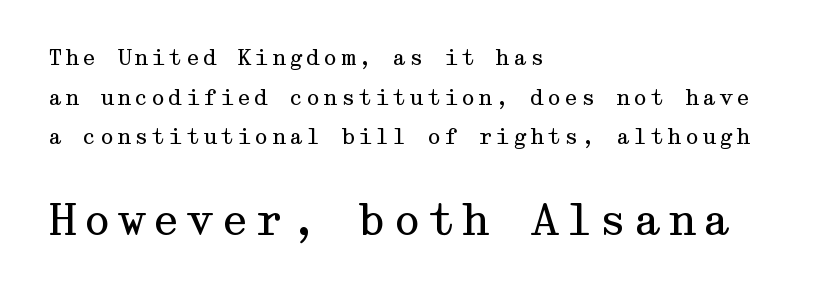
Note: smaller setting up top, larger setting below. The area under the type is left untouched. Are there feet on the stems? There are — it's a serif. Compared with a centered layout, this one pins lines to the left instead. The letters stand upright; this is a roman face.
